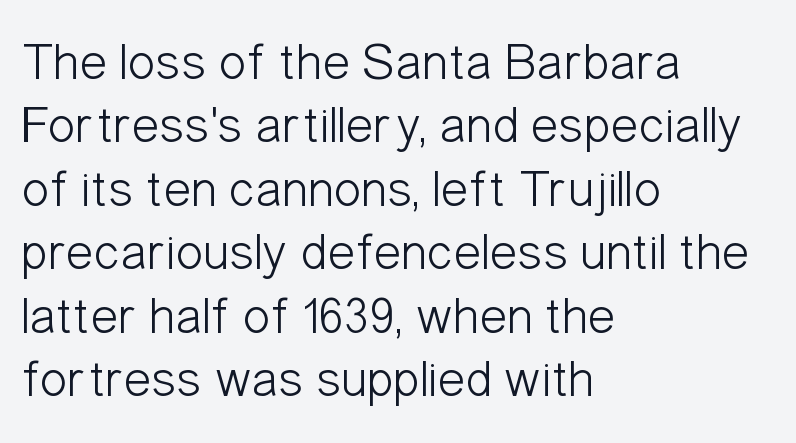
{"serif": "no", "italic": "no", "bold": "no", "weight": "light", "width": "condensed", "stroke_contrast": "low", "x_height": "medium", "monospaced": "no", "underline": "no", "align": "left", "line_spacing_ratio": 1.22, "letter_spacing": "normal", "letter_spacing_em": 0.0, "glyph_px": 52}
